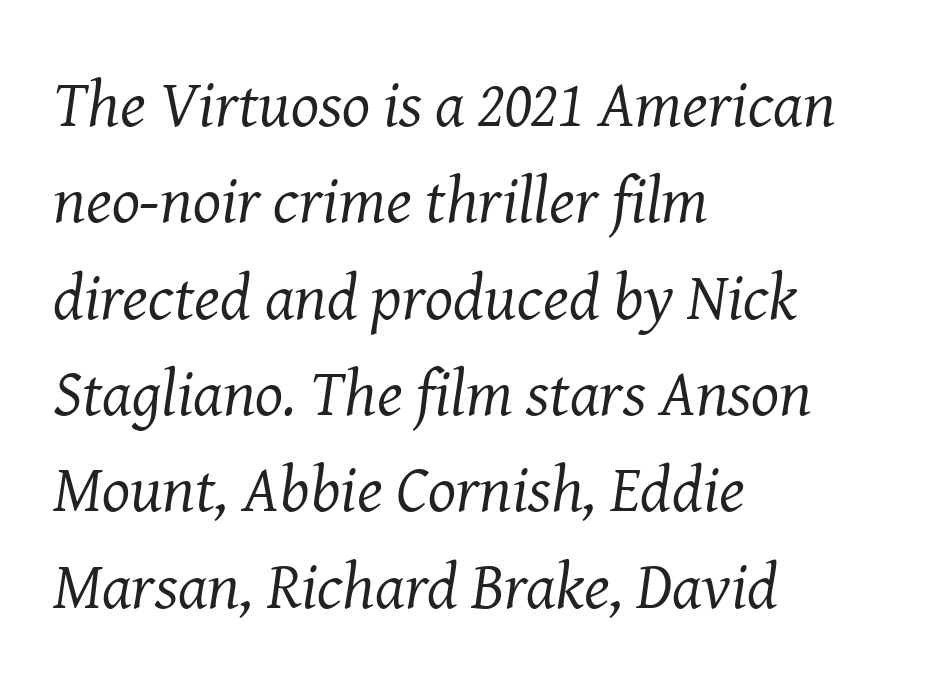
{"serif": "yes", "italic": "yes", "lean": "right", "slant_degrees": 8, "bold": "no", "weight": "regular", "width": "normal", "stroke_contrast": "medium", "x_height": "medium", "monospaced": "no", "underline": "no", "align": "left", "line_spacing": "normal", "line_spacing_ratio": 1.46, "letter_spacing": "normal", "letter_spacing_em": 0.0, "glyph_px": 66}
